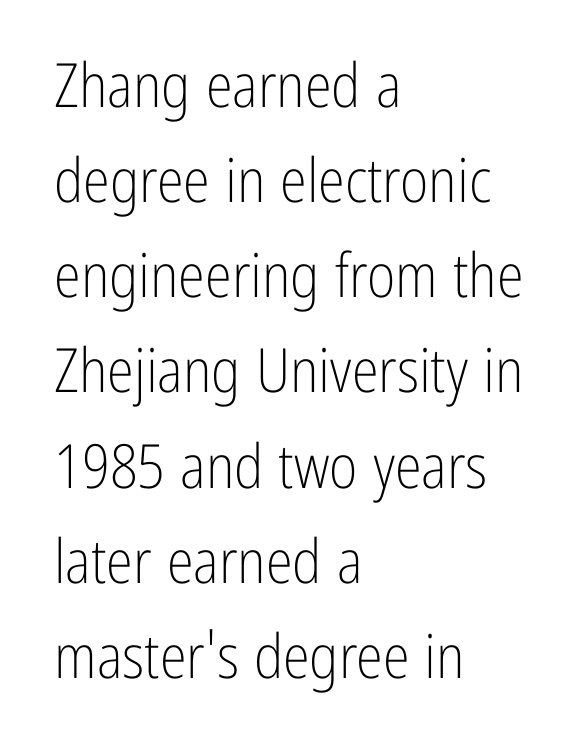
{"serif": "no", "italic": "no", "bold": "no", "weight": "light", "width": "condensed", "stroke_contrast": "low", "x_height": "medium", "monospaced": "no", "underline": "no", "align": "left", "line_spacing": "normal", "line_spacing_ratio": 1.56, "letter_spacing": "normal", "letter_spacing_em": 0.0, "glyph_px": 61}
